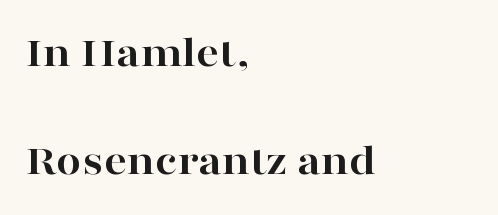
Q: Is the text bold? A: Yes.
Q: Is the text italic (slanted)? A: No, it is upright.
Q: Is the typeface a serif or a sans-serif typeface? A: Serif.
Q: Is the text underlined? A: No.
Q: How is the paragraph aligned? A: Left-aligned.
Q: Is the spacing between letters normal or unusually wide? A: Normal.
Q: Is the spacing between lines tight, normal or loose? A: Loose.
Q: Width (condensed, normal, or wide)? A: Wide.
Q: Stroke contrast? A: High.
Q: x-height? A: Medium.
Q: Monospaced? A: No.
